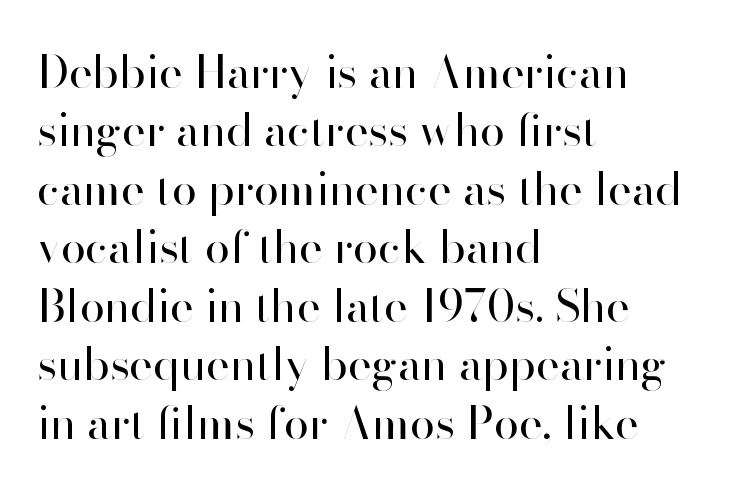
The image shows 45 px regular-weight sans-serif type, upright; set left-aligned, normal line spacing (1.3x), normal letter spacing, not underlined; high stroke contrast and a small x-height.
